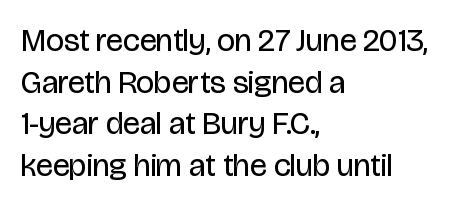
The image shows 32 px regular-weight, condensed sans-serif type, upright; set left-aligned, normal line spacing (1.3x), normal letter spacing, not underlined; low stroke contrast and a large x-height.
